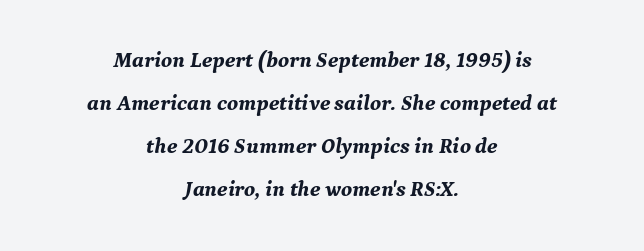
The image shows 22 px bold type, italic (leaning right); set centered, loose line spacing (1.96x), normal letter spacing, not underlined.
